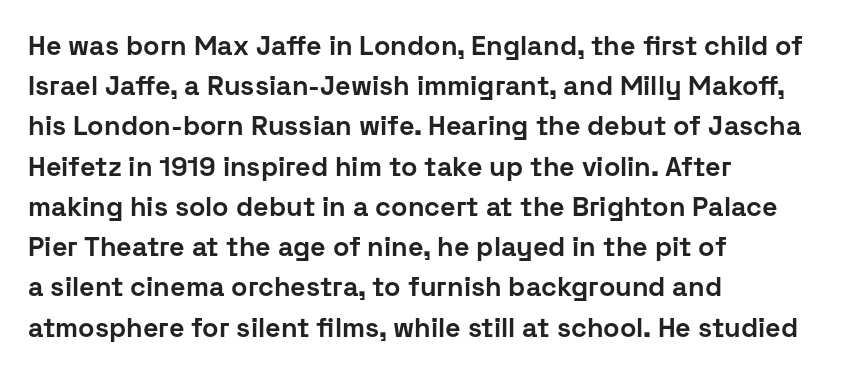
The image shows 27 px bold type, upright; set left-aligned, normal line spacing (1.49x), normal letter spacing, not underlined.
